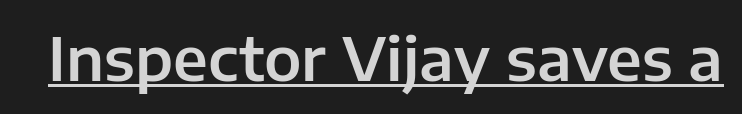
Q: Is the text italic (slanted)? A: No, it is upright.
Q: Is the typeface a serif or a sans-serif typeface? A: Sans-serif.
Q: Is the text underlined? A: Yes.
Q: Is the spacing between letters normal or unusually wide? A: Normal.
Q: Width (condensed, normal, or wide)? A: Normal.
Q: Stroke contrast? A: Low.
Q: x-height? A: Medium.
Q: Monospaced? A: No.
